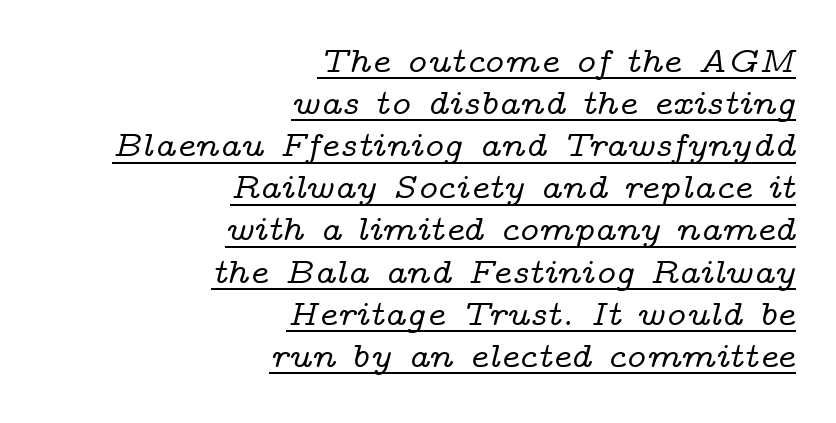
This sample is right-justified, so line beginnings fall wherever the words allow. The font's italic variant was chosen for this text. The string is rendered with underlining switched on. Do the characters align in a grid? No, the font is proportional.
